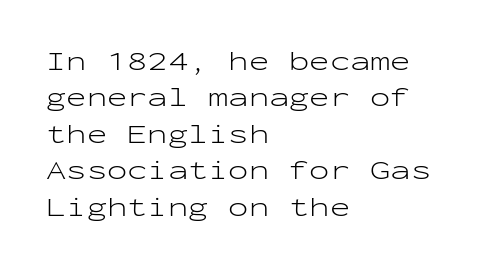
Upright lettering throughout. Reading down the column, the eye jumps a familiar distance to each next line. The typesetting does not lean heavy: it is not bold. Horizontal alignment here is leftward, the default for most running prose. The space directly below the letters is spotless. Glyph-to-glyph distance matches everyday printed text.
